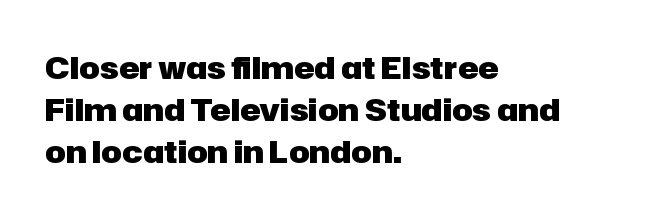
The image shows 31 px heavy sans-serif type, upright; set left-aligned, normal line spacing (1.36x), normal letter spacing, not underlined; low stroke contrast and a medium x-height.
